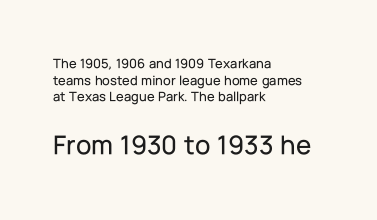
Q: Is the text italic (slanted)? A: No, it is upright.
Q: Is the typeface a serif or a sans-serif typeface? A: Sans-serif.
Q: Is the text underlined? A: No.
Q: How is the paragraph aligned? A: Left-aligned.
Q: Is the spacing between letters normal or unusually wide? A: Normal.
Q: Which block of text is set in a larger size, the first (top) or the second (bottom)? A: The second (bottom) one.
Q: Width (condensed, normal, or wide)? A: Normal.
Q: Stroke contrast? A: Low.
Q: x-height? A: Medium.
Q: Monospaced? A: No.
